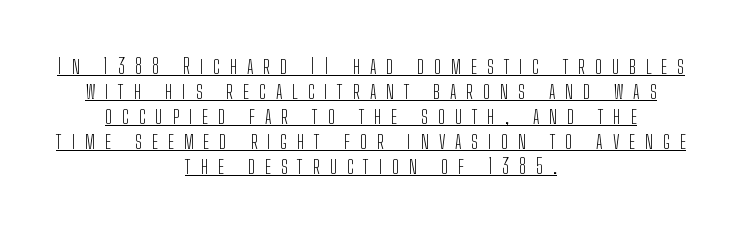
{"italic": "no", "bold": "no", "underline": "yes", "align": "center", "line_spacing_ratio": 1.19, "letter_spacing": "wide", "letter_spacing_em": 0.47, "glyph_px": 21}
